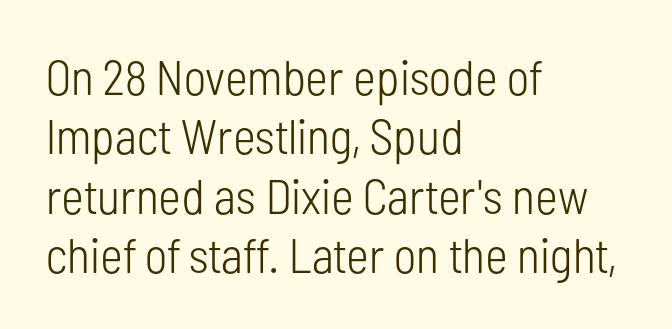
{"serif": "no", "italic": "no", "bold": "no", "weight": "light", "width": "condensed", "stroke_contrast": "low", "x_height": "medium", "monospaced": "no", "underline": "no", "align": "left", "line_spacing_ratio": 1.21, "letter_spacing": "normal", "letter_spacing_em": 0.0, "glyph_px": 49}
